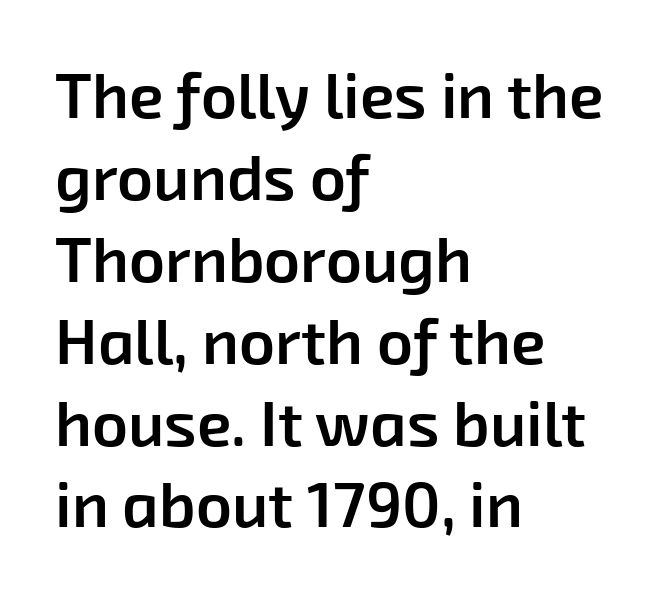
Q: Is the text bold? A: Semi-bold.
Q: Is the typeface a serif or a sans-serif typeface? A: Sans-serif.
Q: Is the text underlined? A: No.
Q: How is the paragraph aligned? A: Left-aligned.
Q: Is the spacing between letters normal or unusually wide? A: Normal.
Q: Is the spacing between lines tight, normal or loose? A: Normal.
Q: Width (condensed, normal, or wide)? A: Normal.
Q: Stroke contrast? A: Low.
Q: x-height? A: Medium.
Q: Monospaced? A: No.
